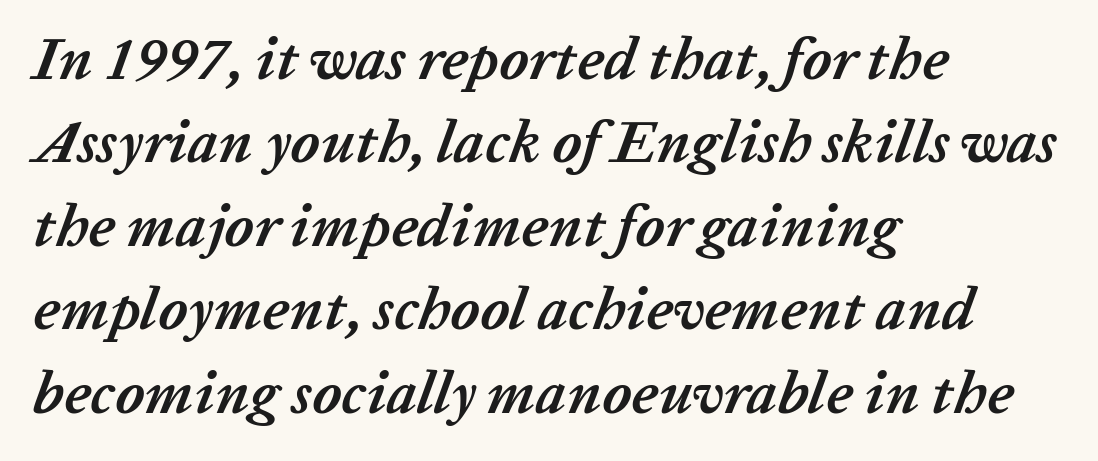
If you measured baseline to baseline, you'd find a middling distance. The passage is arranged the way most books set body copy — flush left. The axis of the letterforms is tilted away from vertical. Short note: letters normally spaced. These lines carry a lot of weight — the face is fully bold. Do the characters align in a grid? No, the font is proportional.
